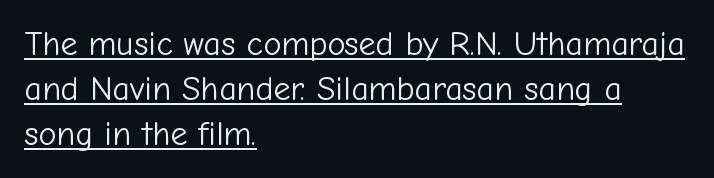
Does the type have serifs? No, each stem ends abruptly. Looks like regular typesetting: each glyph gets only the width it needs. Caption: multi-line text, flush left, ragged right. Short note: letters normally spaced. No letter is thick-stroked: the sample isn't bold.
